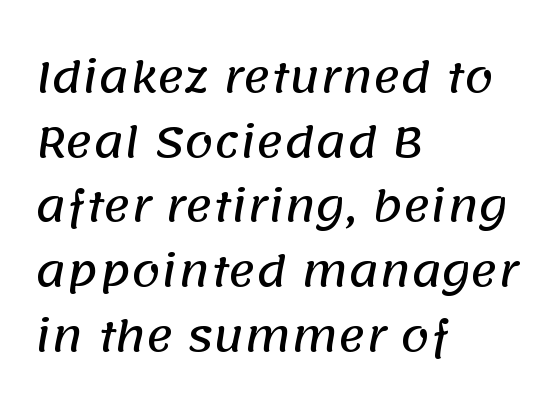
{"serif": "no", "width": "normal", "stroke_contrast": "low", "x_height": "large", "monospaced": "no", "underline": "no", "align": "left", "line_spacing": "normal", "line_spacing_ratio": 1.54, "letter_spacing": "normal", "letter_spacing_em": 0.0, "glyph_px": 42}
